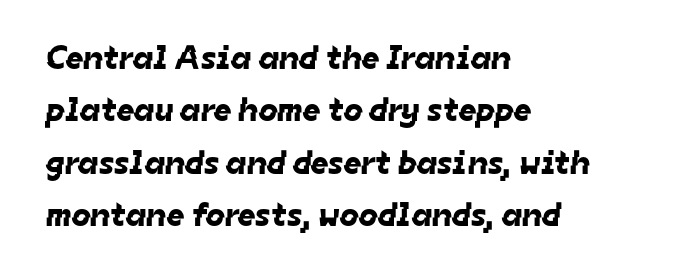
Q: Is the typeface a serif or a sans-serif typeface? A: Sans-serif.
Q: Is the text underlined? A: No.
Q: How is the paragraph aligned? A: Left-aligned.
Q: Is the spacing between letters normal or unusually wide? A: Normal.
Q: Is the spacing between lines tight, normal or loose? A: Normal.
Q: Width (condensed, normal, or wide)? A: Normal.
Q: Stroke contrast? A: Low.
Q: x-height? A: Medium.
Q: Monospaced? A: No.
